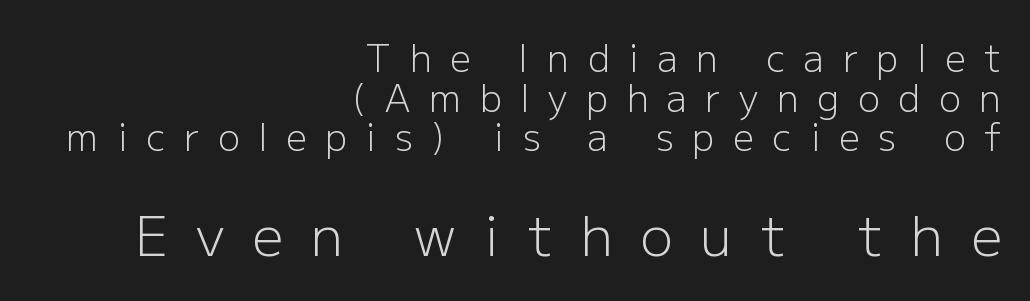
{"serif": "no", "italic": "no", "bold": "no", "weight": "light", "width": "normal", "stroke_contrast": "low", "x_height": "medium", "monospaced": "no", "underline": "no", "align": "right", "line_spacing": "tight", "line_spacing_ratio": 1.07, "letter_spacing": "wide", "letter_spacing_em": 0.5, "larger_block": "second", "size_ratio": 1.49, "glyph_px": 55}
